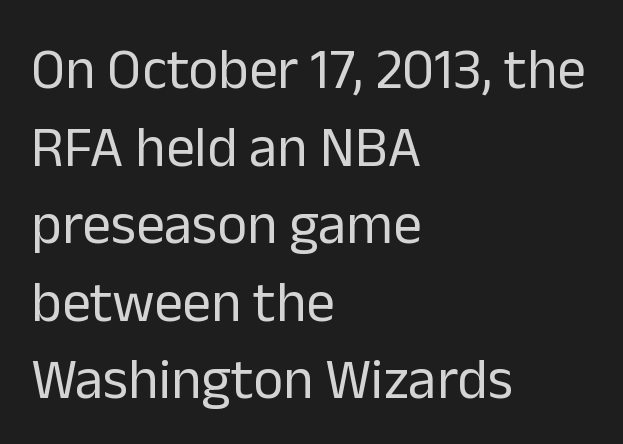
{"serif": "no", "italic": "no", "bold": "no", "weight": "regular", "width": "normal", "stroke_contrast": "low", "x_height": "medium", "monospaced": "no", "underline": "no", "align": "left", "line_spacing": "normal", "line_spacing_ratio": 1.36, "letter_spacing": "normal", "letter_spacing_em": 0.0, "glyph_px": 57}
